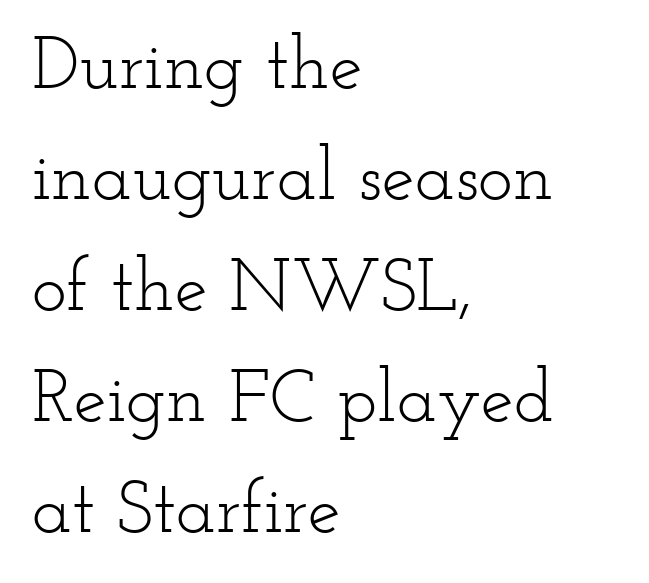
Q: Is the text bold? A: No.
Q: Is the text italic (slanted)? A: No, it is upright.
Q: Is the typeface a serif or a sans-serif typeface? A: Serif.
Q: Is the text underlined? A: No.
Q: How is the paragraph aligned? A: Left-aligned.
Q: Is the spacing between letters normal or unusually wide? A: Normal.
Q: Is the spacing between lines tight, normal or loose? A: Normal.
Q: Width (condensed, normal, or wide)? A: Wide.
Q: Stroke contrast? A: Low.
Q: x-height? A: Small.
Q: Monospaced? A: No.
